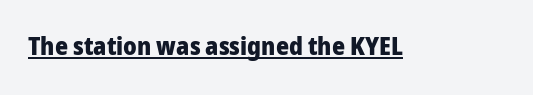
The image shows 25 px bold type, upright; set normal letter spacing, underlined.
